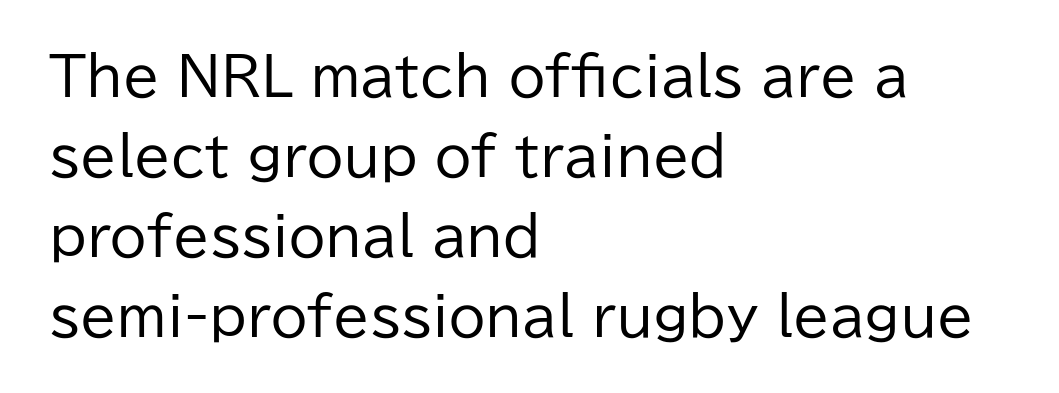
{"serif": "no", "italic": "no", "bold": "no", "weight": "regular", "width": "normal", "stroke_contrast": "low", "x_height": "medium", "monospaced": "no", "underline": "no", "align": "left", "line_spacing": "normal", "line_spacing_ratio": 1.51, "letter_spacing": "normal", "letter_spacing_em": 0.0, "glyph_px": 53}
